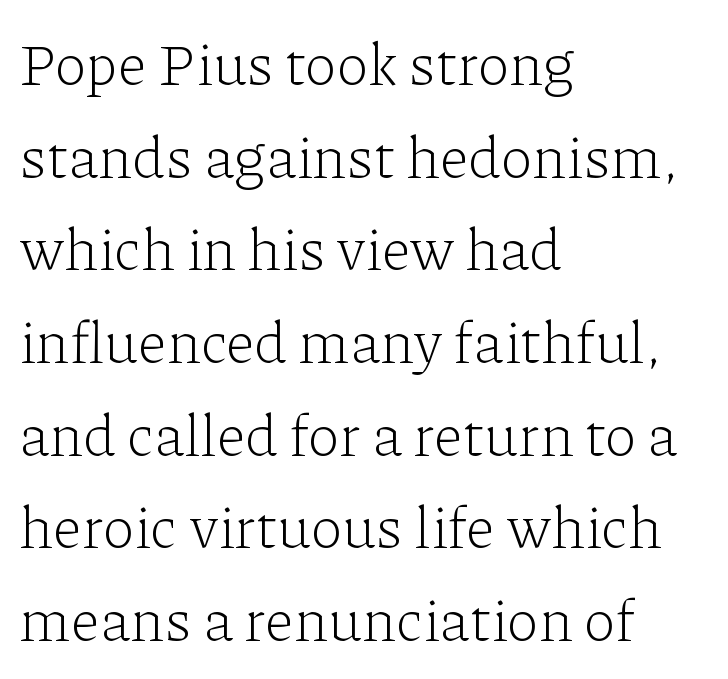
{"serif": "yes", "italic": "no", "bold": "no", "weight": "light", "width": "normal", "stroke_contrast": "low", "x_height": "medium", "monospaced": "no", "underline": "no", "align": "left", "line_spacing": "normal", "line_spacing_ratio": 1.57, "letter_spacing": "normal", "letter_spacing_em": 0.0, "glyph_px": 59}
